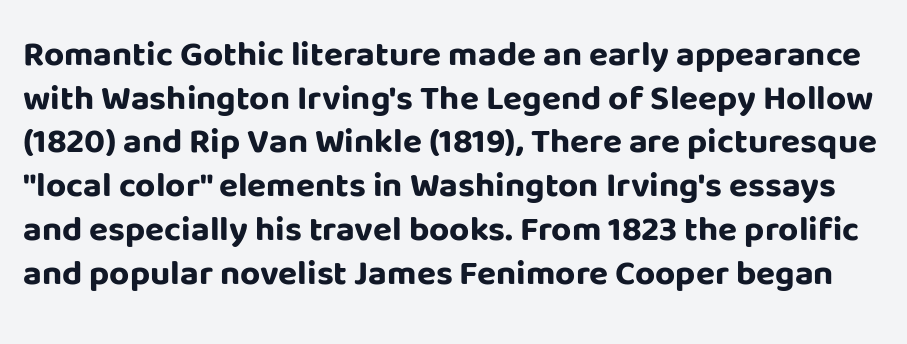
Q: Is the text bold? A: Yes.
Q: Is the text italic (slanted)? A: No, it is upright.
Q: Is the typeface a serif or a sans-serif typeface? A: Sans-serif.
Q: Is the text underlined? A: No.
Q: Is the spacing between letters normal or unusually wide? A: Normal.
Q: Is the spacing between lines tight, normal or loose? A: Normal.
Q: Width (condensed, normal, or wide)? A: Normal.
Q: Stroke contrast? A: Low.
Q: x-height? A: Large.
Q: Monospaced? A: No.
